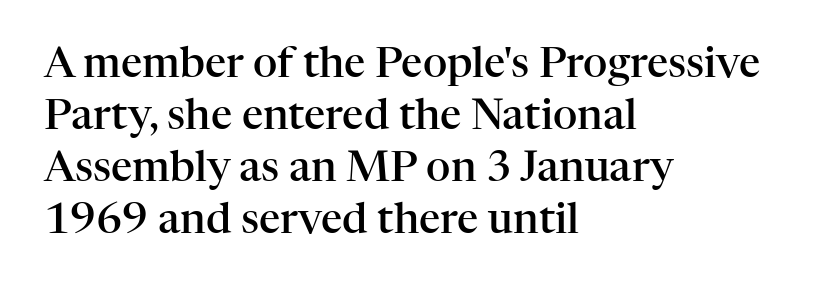
Posture: straight, roman, zero tilt. Every letter is mildly thick-stroked: semibold rather than bold. Small tapered or slab feet sit at the stroke ends, so this counts as serif. These lines are set flush left with a ragged right edge. Clear beneath every line of the passage. The letterforms sit shoulder to shoulder at normal distance.
